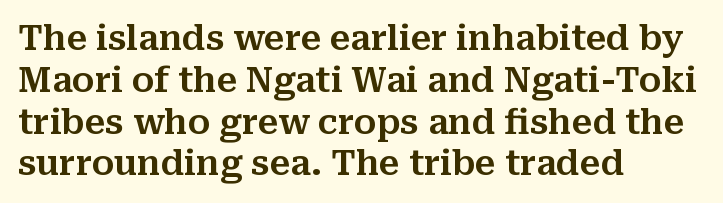
{"serif": "yes", "italic": "no", "width": "normal", "stroke_contrast": "medium", "x_height": "medium", "monospaced": "no", "underline": "no", "align": "left", "line_spacing_ratio": 1.23, "letter_spacing": "normal", "letter_spacing_em": 0.0, "glyph_px": 34}
